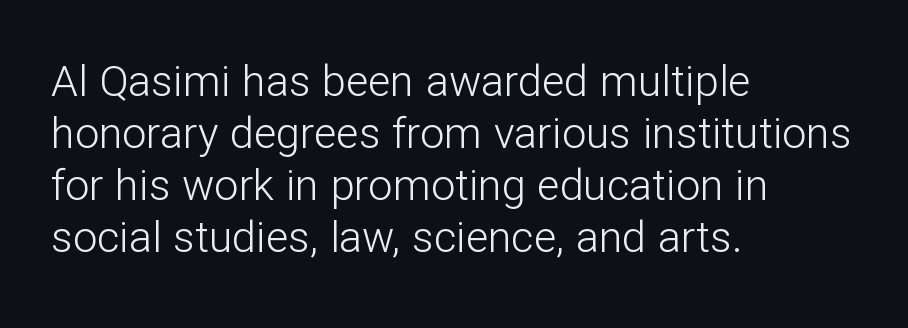
Q: Is the text bold? A: No.
Q: Is the text italic (slanted)? A: No, it is upright.
Q: Is the typeface a serif or a sans-serif typeface? A: Sans-serif.
Q: Is the text underlined? A: No.
Q: How is the paragraph aligned? A: Left-aligned.
Q: Is the spacing between letters normal or unusually wide? A: Normal.
Q: Width (condensed, normal, or wide)? A: Normal.
Q: Stroke contrast? A: Low.
Q: x-height? A: Medium.
Q: Monospaced? A: No.
